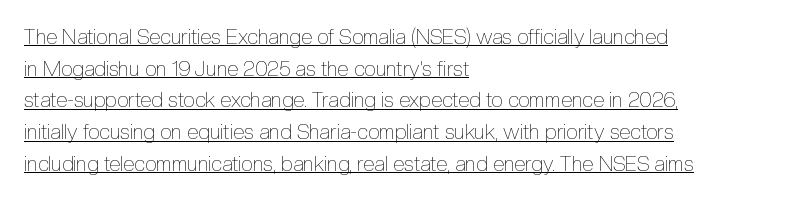
The image shows 21 px text type, upright; set left-aligned, normal line spacing (1.51x), normal letter spacing, underlined.
